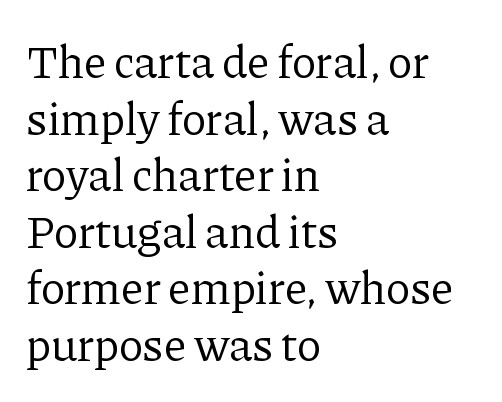
Q: Is the text bold? A: No.
Q: Is the text italic (slanted)? A: No, it is upright.
Q: Is the typeface a serif or a sans-serif typeface? A: Serif.
Q: Is the text underlined? A: No.
Q: How is the paragraph aligned? A: Left-aligned.
Q: Is the spacing between letters normal or unusually wide? A: Normal.
Q: Width (condensed, normal, or wide)? A: Normal.
Q: Stroke contrast? A: Low.
Q: x-height? A: Medium.
Q: Monospaced? A: No.
